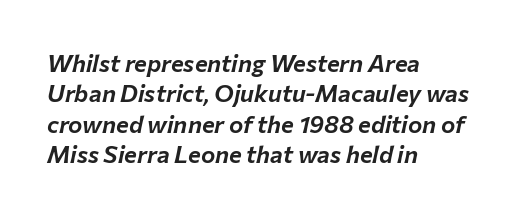
The image shows 24 px text type, italic (leaning right); set left-aligned, normal line spacing (1.27x), normal letter spacing, not underlined.
